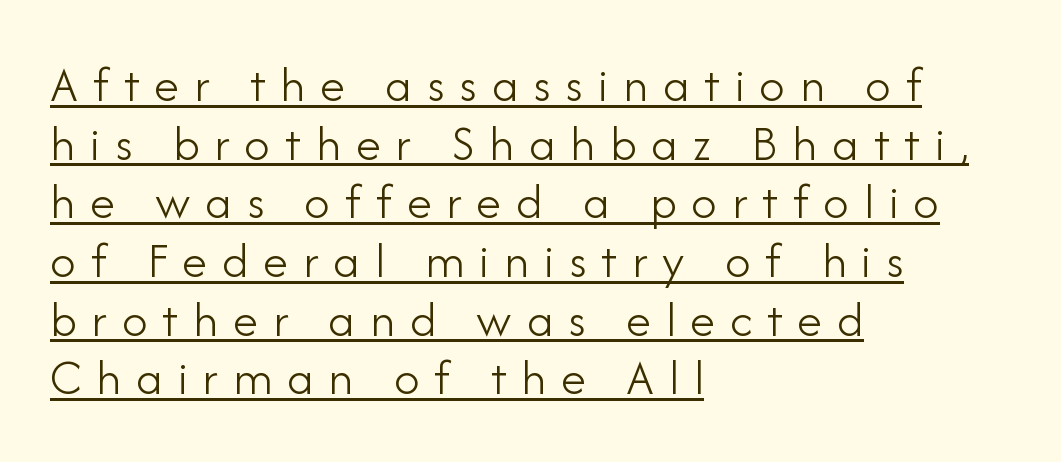
{"serif": "no", "italic": "no", "bold": "no", "weight": "light", "width": "normal", "stroke_contrast": "low", "x_height": "small", "monospaced": "no", "underline": "yes", "align": "left", "line_spacing": "tight", "line_spacing_ratio": 1.15, "letter_spacing": "wide", "letter_spacing_em": 0.29, "glyph_px": 51}
